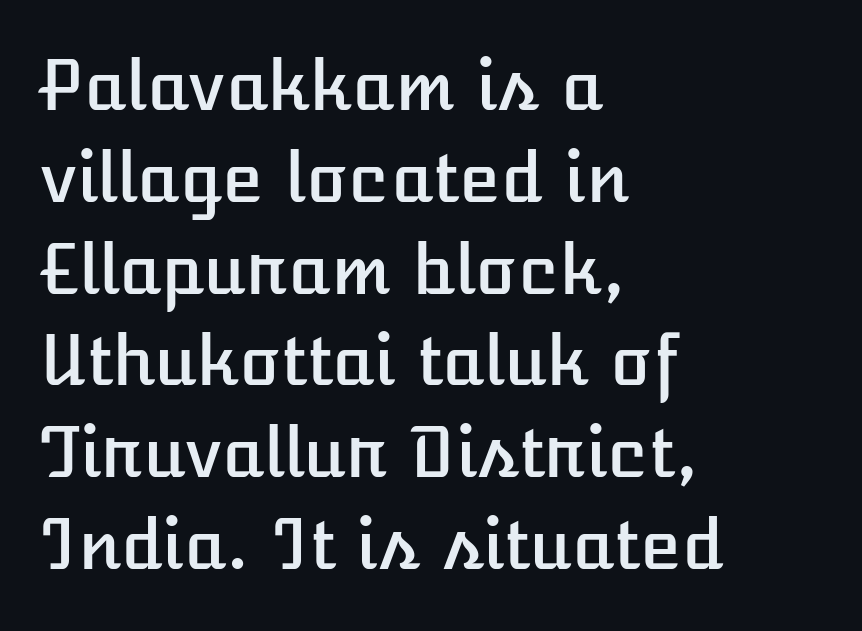
{"italic": "no", "width": "normal", "stroke_contrast": "low", "x_height": "medium", "monospaced": "no", "underline": "no", "align": "left", "line_spacing": "normal", "line_spacing_ratio": 1.35, "letter_spacing": "normal", "letter_spacing_em": 0.0, "glyph_px": 68}
